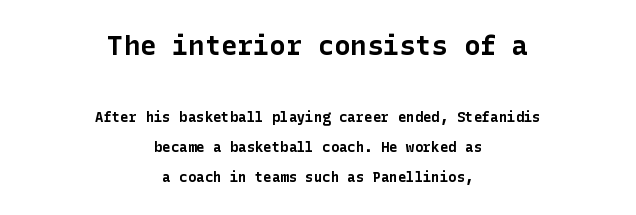
{"italic": "no", "bold": "yes", "underline": "no", "align": "center", "line_spacing": "loose", "line_spacing_ratio": 2.13, "letter_spacing": "normal", "letter_spacing_em": 0.0, "larger_block": "first", "size_ratio": 1.93, "glyph_px": 27}
